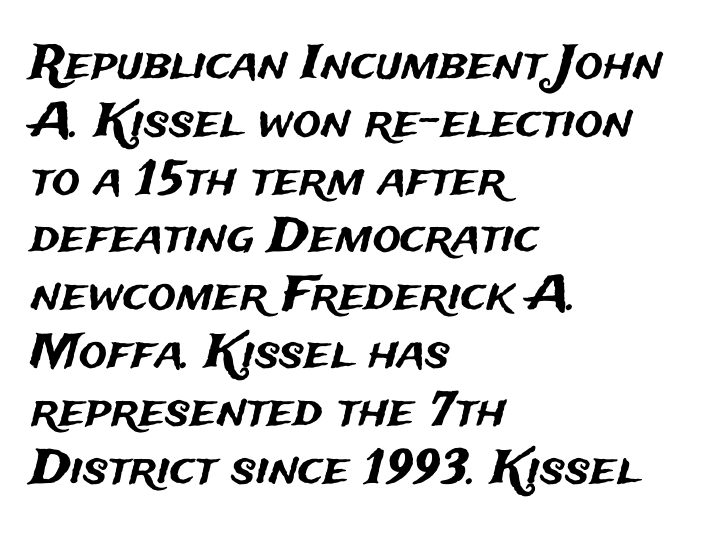
The image shows 47 px sans-serif type; set left-aligned, line spacing 1.23x, normal letter spacing, not underlined; medium stroke contrast and a medium x-height.
